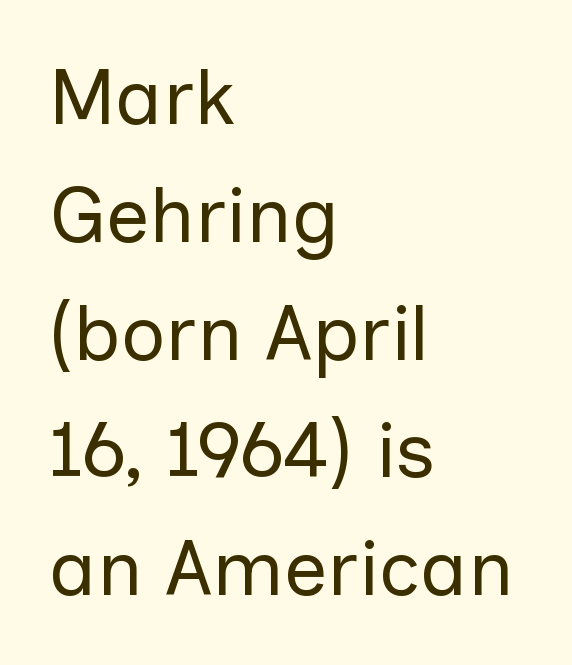
The image shows 78 px regular-weight sans-serif type, upright; set left-aligned, normal line spacing (1.51x), normal letter spacing, not underlined; low stroke contrast and a medium x-height.
